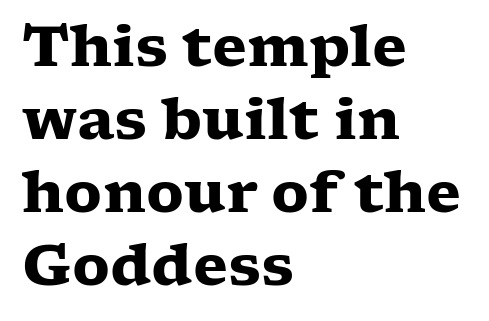
{"serif": "yes", "italic": "no", "bold": "yes", "weight": "heavy", "width": "wide", "stroke_contrast": "low", "x_height": "medium", "monospaced": "no", "underline": "no", "align": "left", "line_spacing": "normal", "line_spacing_ratio": 1.28, "letter_spacing": "normal", "letter_spacing_em": 0.0, "glyph_px": 57}
